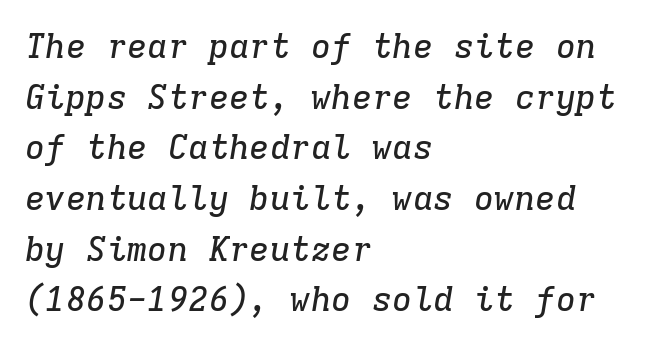
The image shows 34 px serif type, italic (leaning right), monospaced; set left-aligned, normal line spacing (1.49x), normal letter spacing, not underlined; low stroke contrast and a medium x-height.
